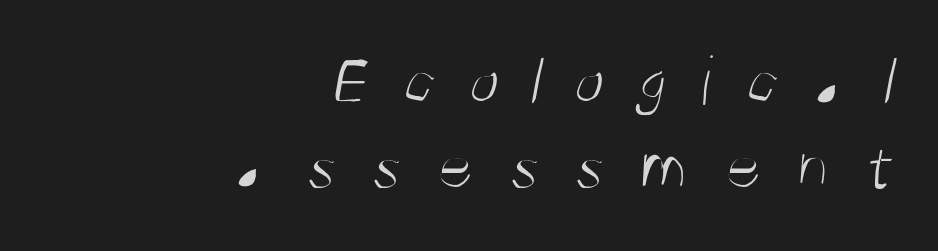
Is the letter spacing exaggerated? Yes — the characters are pushed far apart. Spacing verdict: proportional, widths tailored to each character. The setting favours the right margin, as signatures and pull-quotes sometimes do. The passage shown is not bold in any degree.
